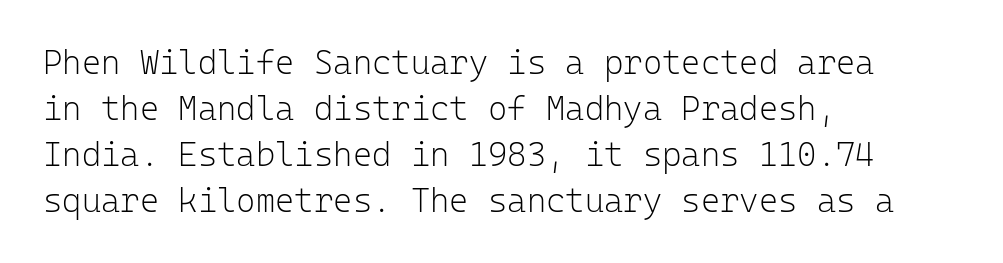
{"serif": "no", "italic": "no", "bold": "no", "weight": "light", "width": "normal", "stroke_contrast": "low", "x_height": "medium", "monospaced": "yes", "underline": "no", "align": "left", "line_spacing": "normal", "line_spacing_ratio": 1.39, "letter_spacing": "normal", "letter_spacing_em": 0.0, "glyph_px": 33}
